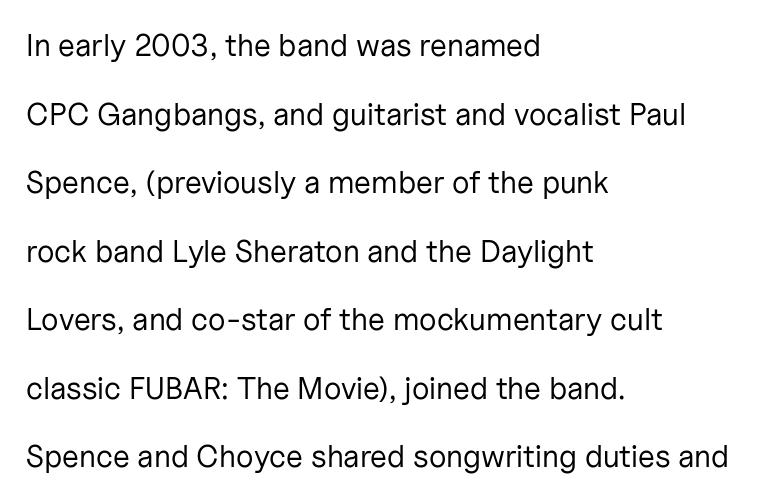
The image shows 31 px regular-weight sans-serif type, upright; set left-aligned, loose line spacing (2.21x), normal letter spacing, not underlined; low stroke contrast and a medium x-height.
